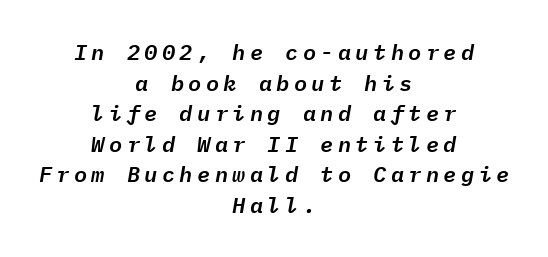
{"italic": "yes", "lean": "right", "slant_degrees": 9, "underline": "no", "align": "center", "line_spacing": "normal", "line_spacing_ratio": 1.39, "letter_spacing": "wide", "letter_spacing_em": 0.2, "glyph_px": 22}
